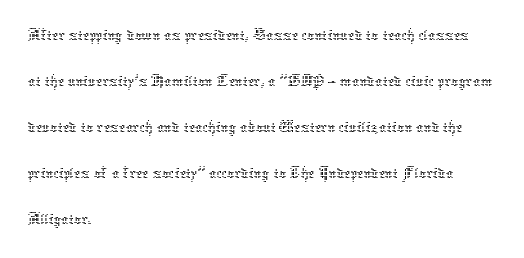
Q: Is the text bold? A: No.
Q: Is the text italic (slanted)? A: No, it is upright.
Q: Is the text underlined? A: No.
Q: How is the paragraph aligned? A: Left-aligned.
Q: Is the spacing between letters normal or unusually wide? A: Normal.
Q: Is the spacing between lines tight, normal or loose? A: Normal.
Q: Width (condensed, normal, or wide)? A: Normal.
Q: Stroke contrast? A: Low.
Q: x-height? A: Medium.
Q: Monospaced? A: No.
